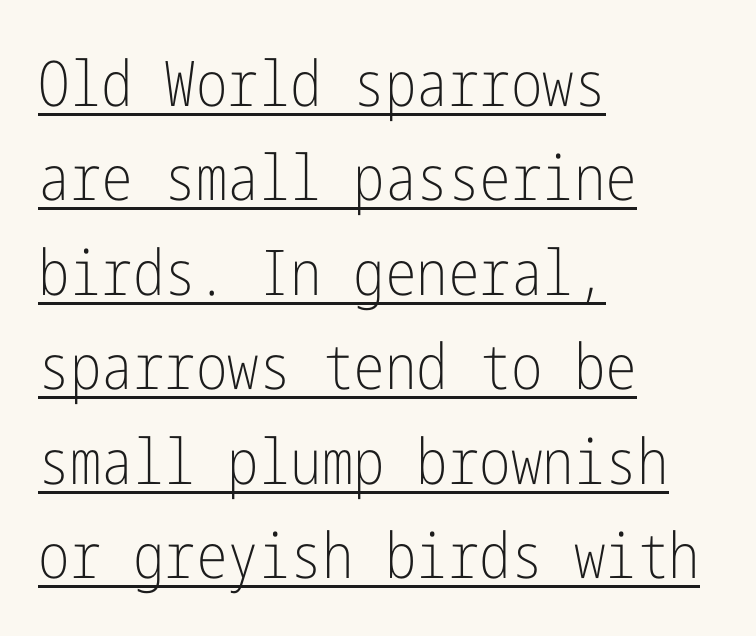
Q: Is the text bold? A: No.
Q: Is the text italic (slanted)? A: No, it is upright.
Q: Is the typeface a serif or a sans-serif typeface? A: Sans-serif.
Q: Is the text underlined? A: Yes.
Q: How is the paragraph aligned? A: Left-aligned.
Q: Is the spacing between letters normal or unusually wide? A: Normal.
Q: Is the spacing between lines tight, normal or loose? A: Normal.
Q: Width (condensed, normal, or wide)? A: Condensed.
Q: Stroke contrast? A: Low.
Q: x-height? A: Medium.
